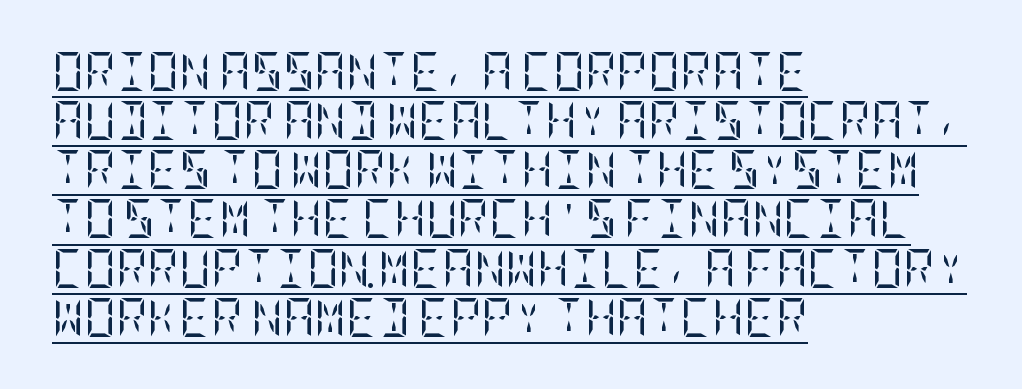
{"serif": "yes", "italic": "no", "bold": "no", "weight": "regular", "width": "condensed", "stroke_contrast": "low", "x_height": "large", "underline": "yes", "align": "left", "line_spacing": "normal", "line_spacing_ratio": 1.26, "letter_spacing": "normal", "letter_spacing_em": 0.0, "glyph_px": 39}
